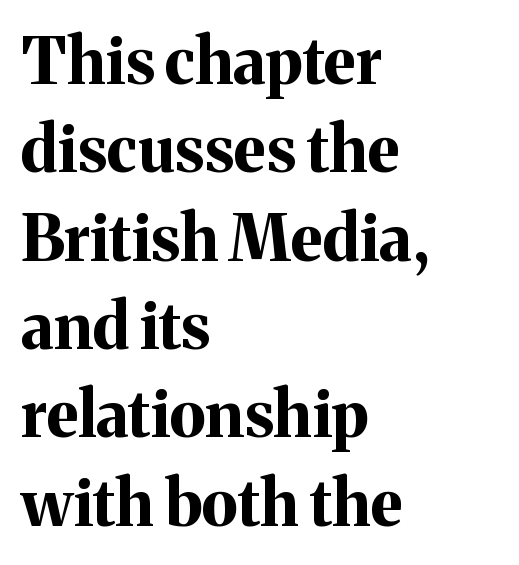
The image shows 64 px bold serif type, upright; set left-aligned, normal line spacing (1.38x), normal letter spacing, not underlined; medium stroke contrast and a medium x-height.
